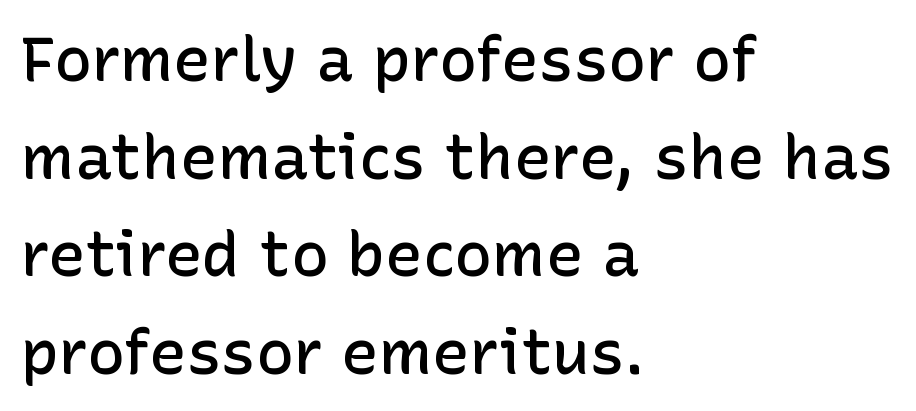
{"serif": "no", "italic": "no", "bold": "semi", "weight": "semibold", "width": "normal", "stroke_contrast": "low", "x_height": "medium", "monospaced": "no", "underline": "no", "align": "left", "line_spacing": "normal", "line_spacing_ratio": 1.55, "letter_spacing": "normal", "letter_spacing_em": 0.0, "glyph_px": 63}
